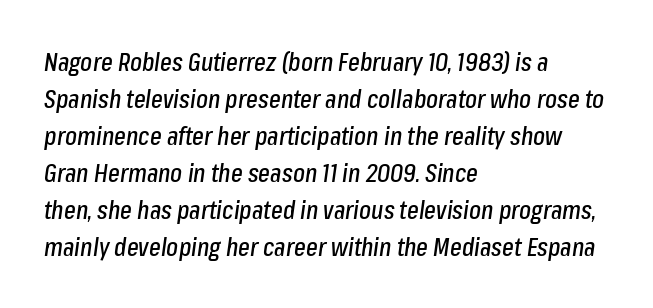
Q: Is the text italic (slanted)? A: Yes, it leans right by about 8 degrees.
Q: Is the text underlined? A: No.
Q: How is the paragraph aligned? A: Left-aligned.
Q: Is the spacing between letters normal or unusually wide? A: Normal.
Q: Is the spacing between lines tight, normal or loose? A: Normal.
